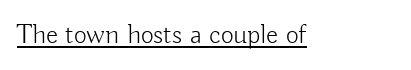
The image shows 28 px light sans-serif type, upright; set normal letter spacing, underlined; low stroke contrast and a small x-height.
